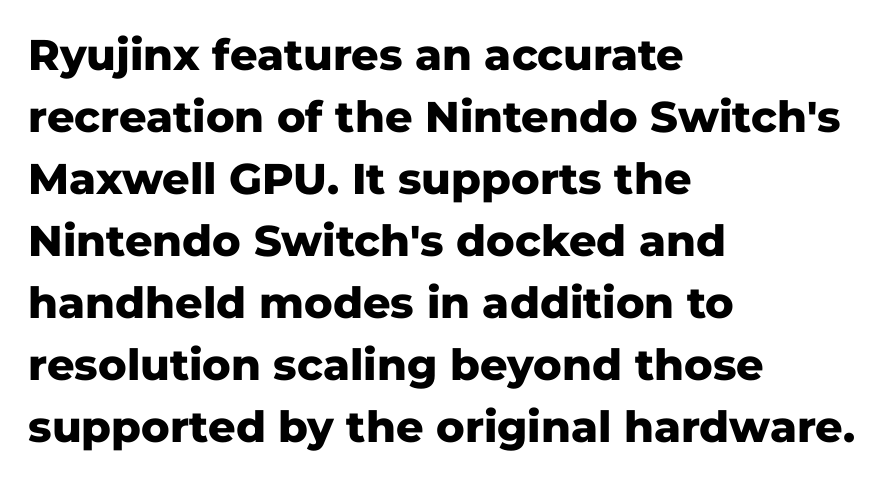
The gaps between neighbouring characters are ordinary and unremarkable. Italic: no, the glyphs are upright roman. Strong, thick strokes mark this as bold type. Normally led — the rows are evenly, conventionally spaced. The rendering uses natural spacing where letterforms have individual widths. These lines stack with their left ends in a neat column.
